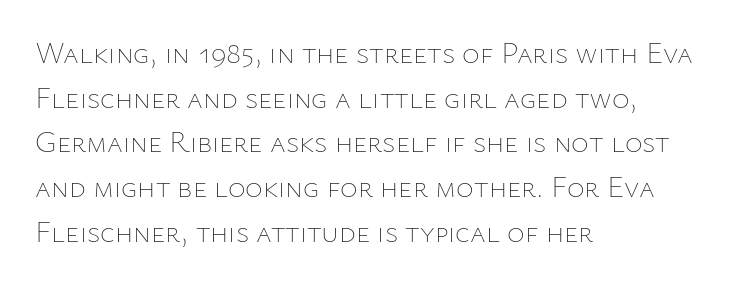
{"italic": "no", "bold": "no", "weight": "thin", "width": "normal", "stroke_contrast": "low", "x_height": "medium", "monospaced": "no", "underline": "no", "align": "left", "line_spacing": "normal", "line_spacing_ratio": 1.49, "letter_spacing": "normal", "letter_spacing_em": 0.0, "glyph_px": 30}
